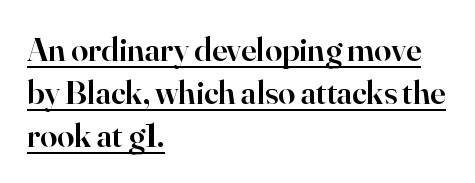
Q: Is the text bold? A: Semi-bold.
Q: Is the text italic (slanted)? A: No, it is upright.
Q: Is the typeface a serif or a sans-serif typeface? A: Serif.
Q: Is the text underlined? A: Yes.
Q: How is the paragraph aligned? A: Left-aligned.
Q: Is the spacing between letters normal or unusually wide? A: Normal.
Q: Is the spacing between lines tight, normal or loose? A: Normal.
Q: Width (condensed, normal, or wide)? A: Normal.
Q: Stroke contrast? A: High.
Q: x-height? A: Small.
Q: Monospaced? A: No.
